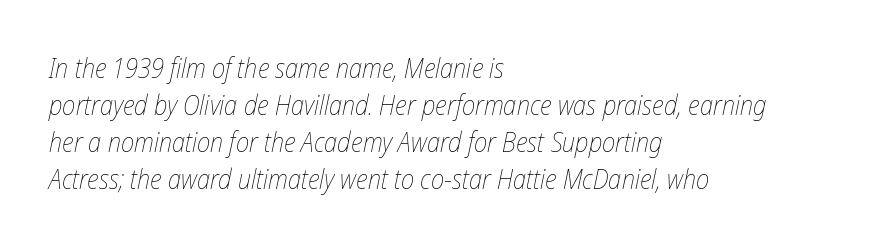
Honestly, the letter spacing is just normal — you wouldn't notice it. These glyphs show unthickened strokes, regular width or finer. The glyphs look as if they've been sheared to an angle. Underline: absent. The compositor pushed each line to the left boundary. The space between consecutive lines is moderate.
